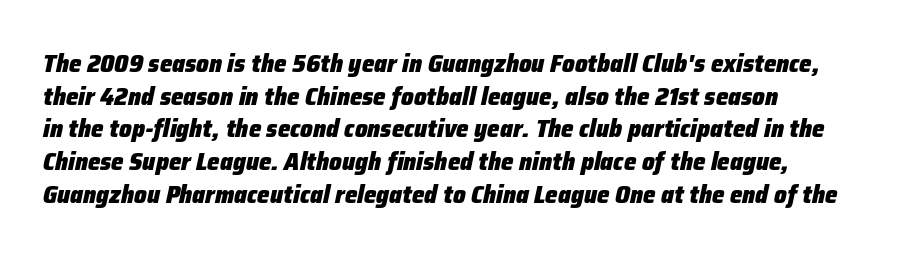
The image shows 25 px bold type, italic (leaning right); set left-aligned, normal line spacing (1.31x), normal letter spacing, not underlined.
